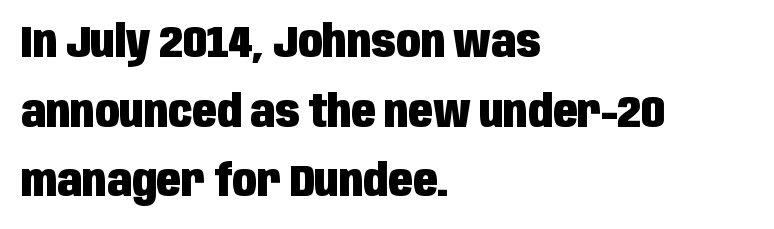
Q: Is the text bold? A: Yes.
Q: Is the text italic (slanted)? A: No, it is upright.
Q: Is the typeface a serif or a sans-serif typeface? A: Sans-serif.
Q: Is the text underlined? A: No.
Q: How is the paragraph aligned? A: Left-aligned.
Q: Is the spacing between letters normal or unusually wide? A: Normal.
Q: Is the spacing between lines tight, normal or loose? A: Normal.
Q: Width (condensed, normal, or wide)? A: Condensed.
Q: Stroke contrast? A: Low.
Q: x-height? A: Large.
Q: Monospaced? A: No.
